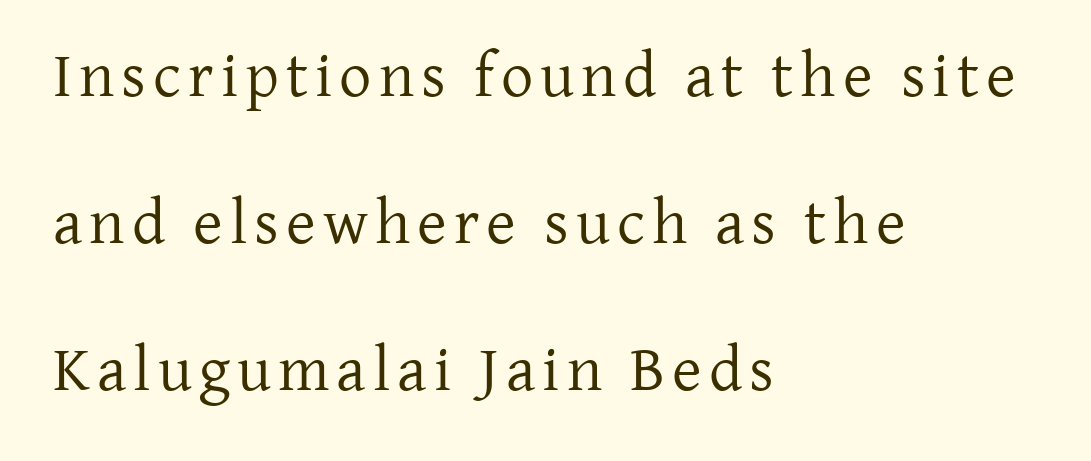
The image shows 64 px regular-weight serif type, upright; set left-aligned, loose line spacing (2.3x), not underlined; low stroke contrast and a medium x-height.
